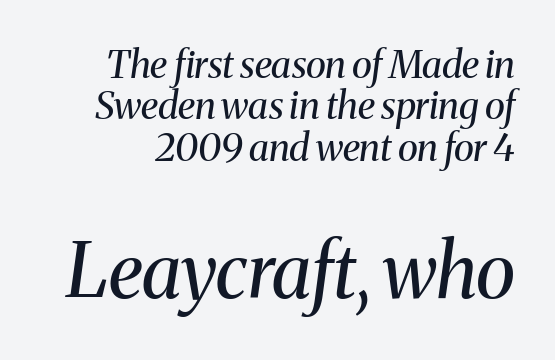
The image shows 75 px regular-weight serif type, italic (leaning right); set tight line spacing (1.09x), normal letter spacing, not underlined; the second (bottom) block is 1.97x larger; medium stroke contrast and a medium x-height.
